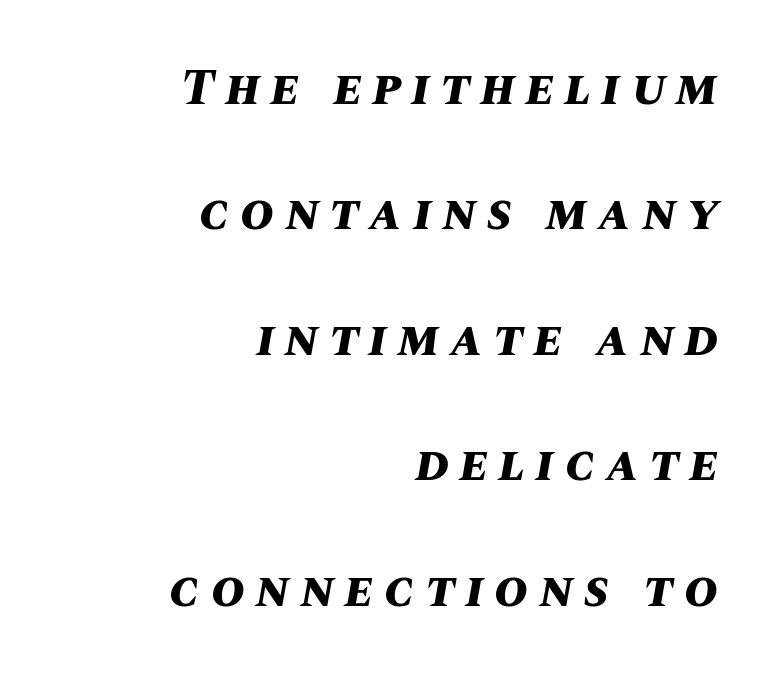
{"italic": "yes", "lean": "right", "slant_degrees": 10, "bold": "yes", "weight": "bold", "width": "normal", "stroke_contrast": "medium", "x_height": "large", "monospaced": "no", "underline": "no", "align": "right", "line_spacing": "loose", "line_spacing_ratio": 2.46, "letter_spacing": "wide", "letter_spacing_em": 0.22, "glyph_px": 51}
